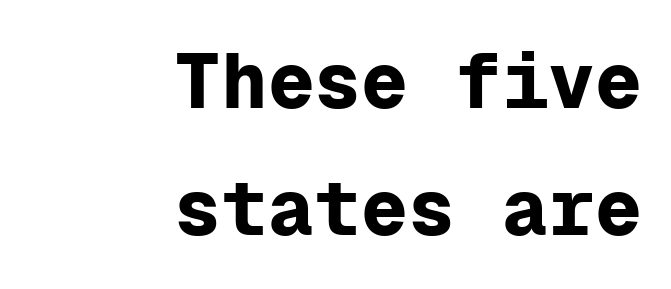
Q: Is the text bold? A: Yes.
Q: Is the text italic (slanted)? A: No, it is upright.
Q: Is the typeface a serif or a sans-serif typeface? A: Sans-serif.
Q: Is the text underlined? A: No.
Q: How is the paragraph aligned? A: Right-aligned.
Q: Is the spacing between letters normal or unusually wide? A: Normal.
Q: Is the spacing between lines tight, normal or loose? A: Normal.
Q: Width (condensed, normal, or wide)? A: Normal.
Q: Stroke contrast? A: Low.
Q: x-height? A: Medium.
Q: Monospaced? A: Yes.
